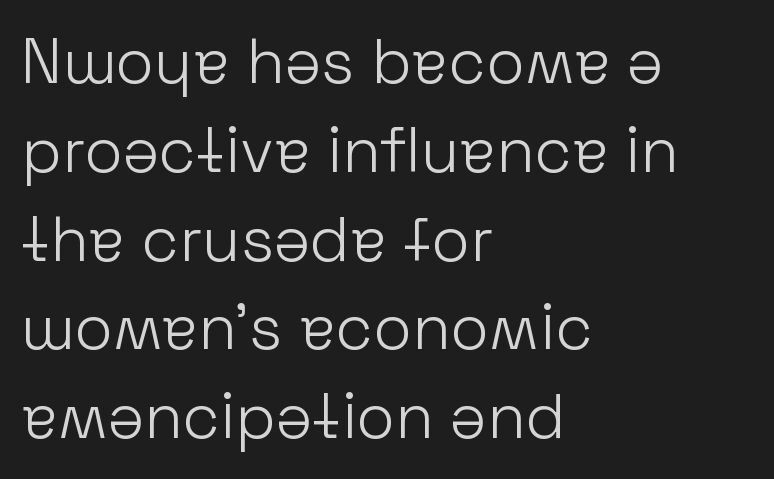
{"serif": "no", "italic": "no", "bold": "no", "weight": "light", "width": "normal", "stroke_contrast": "low", "x_height": "medium", "monospaced": "no", "underline": "no", "align": "left", "line_spacing": "normal", "line_spacing_ratio": 1.41, "letter_spacing": "normal", "letter_spacing_em": 0.0, "glyph_px": 63}
